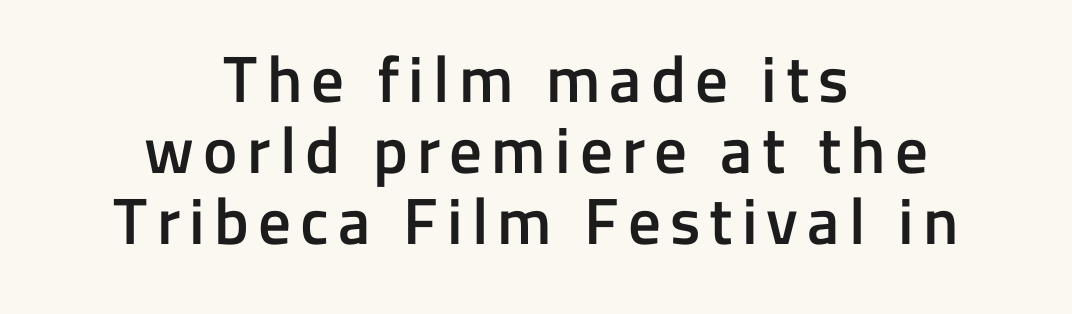
{"serif": "no", "italic": "no", "bold": "semi", "weight": "semibold", "width": "normal", "stroke_contrast": "low", "x_height": "medium", "monospaced": "no", "underline": "no", "align": "center", "line_spacing": "tight", "line_spacing_ratio": 1.09, "glyph_px": 65}
